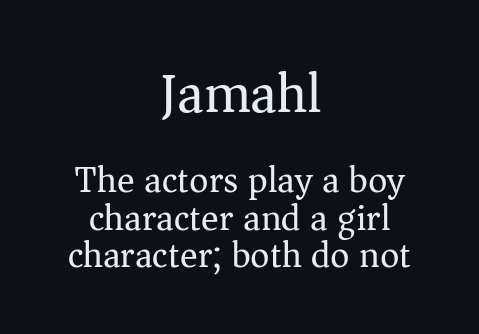
The image shows 56 px regular-weight serif type, upright; set centered, tight line spacing (1.02x), normal letter spacing, not underlined; the first (top) block is 1.51x larger; medium stroke contrast and a medium x-height.
